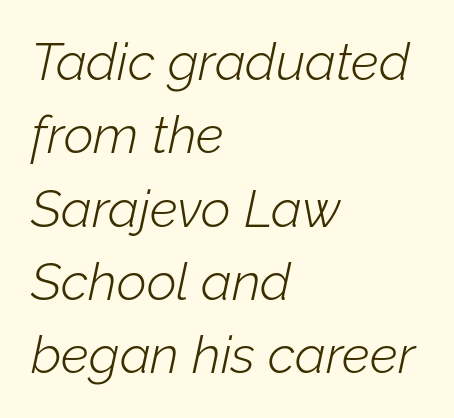
Q: Is the text bold? A: No.
Q: Is the text italic (slanted)? A: Yes, it leans right by about 12 degrees.
Q: Is the text underlined? A: No.
Q: How is the paragraph aligned? A: Left-aligned.
Q: Is the spacing between letters normal or unusually wide? A: Normal.
Q: Is the spacing between lines tight, normal or loose? A: Normal.
Q: Width (condensed, normal, or wide)? A: Normal.
Q: Stroke contrast? A: Low.
Q: x-height? A: Medium.
Q: Monospaced? A: No.
